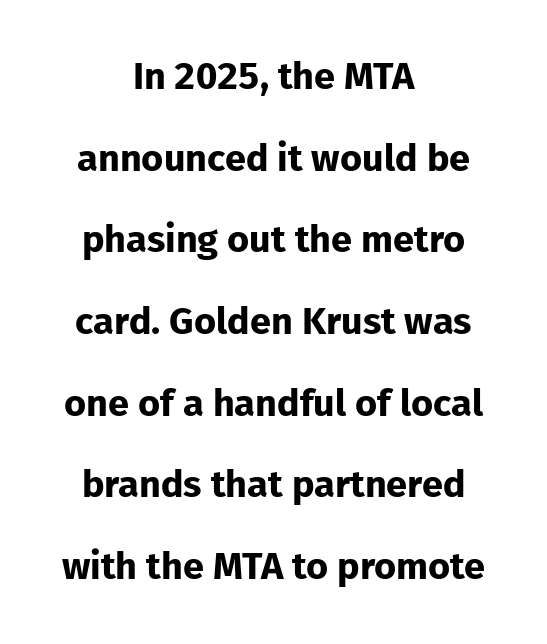
{"serif": "no", "italic": "no", "bold": "yes", "weight": "bold", "width": "normal", "stroke_contrast": "low", "x_height": "medium", "monospaced": "no", "underline": "no", "align": "center", "line_spacing": "loose", "line_spacing_ratio": 2.15, "letter_spacing": "normal", "letter_spacing_em": 0.0, "glyph_px": 38}
